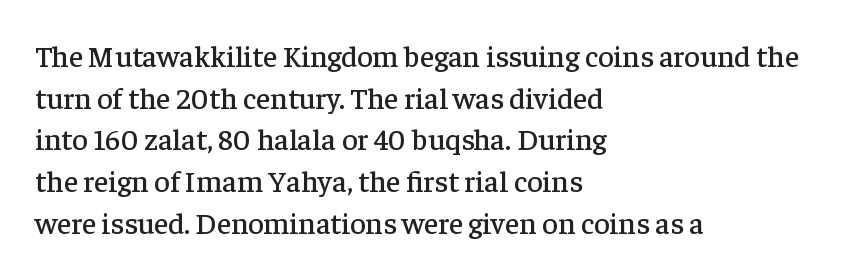
{"serif": "yes", "italic": "no", "width": "normal", "stroke_contrast": "low", "x_height": "medium", "monospaced": "no", "underline": "no", "align": "left", "line_spacing": "normal", "line_spacing_ratio": 1.39, "letter_spacing": "normal", "letter_spacing_em": 0.0, "glyph_px": 30}
